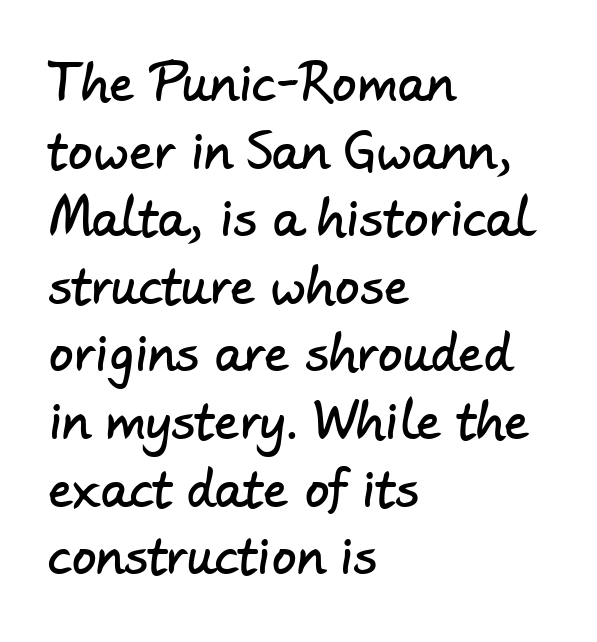
The image shows 49 px sans-serif type; set left-aligned, normal line spacing (1.38x), normal letter spacing, not underlined; low stroke contrast and a small x-height.
